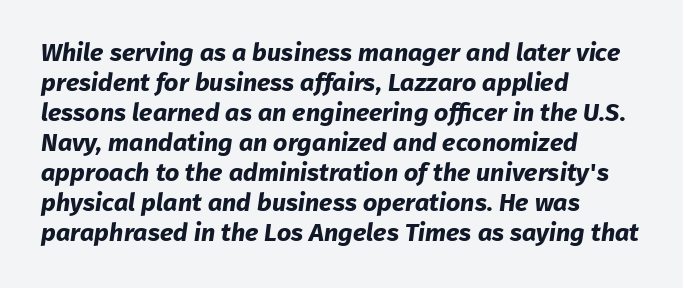
Q: Is the text bold? A: Yes.
Q: Is the text underlined? A: No.
Q: How is the paragraph aligned? A: Left-aligned.
Q: Is the spacing between letters normal or unusually wide? A: Normal.
